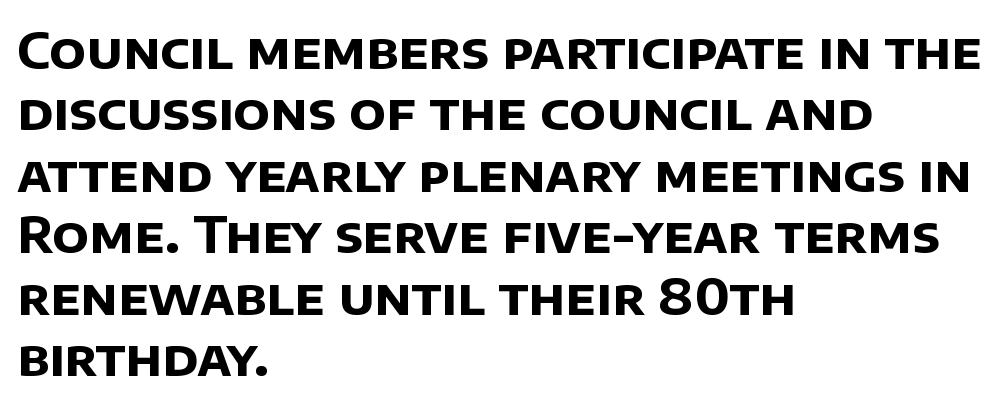
The image shows 50 px bold sans-serif type; set left-aligned, line spacing 1.23x, normal letter spacing, not underlined; low stroke contrast and a large x-height.
